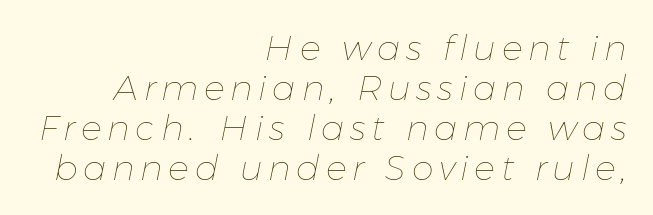
{"italic": "yes", "lean": "right", "slant_degrees": 11, "bold": "no", "weight": "thin", "width": "normal", "stroke_contrast": "low", "x_height": "medium", "monospaced": "no", "underline": "no", "align": "right", "line_spacing": "tight", "line_spacing_ratio": 1.14, "glyph_px": 35}
